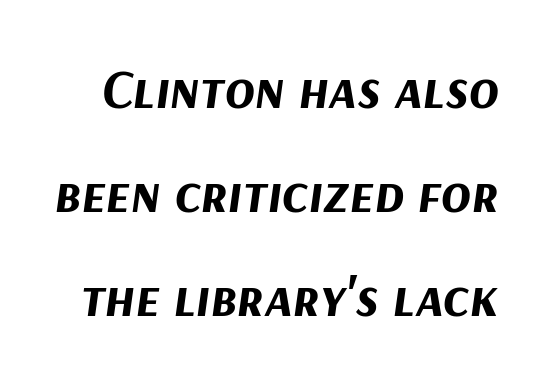
Q: Is the text bold? A: Yes.
Q: Is the text italic (slanted)? A: Yes, it leans right by about 9 degrees.
Q: Is the text underlined? A: No.
Q: Is the spacing between letters normal or unusually wide? A: Normal.
Q: Width (condensed, normal, or wide)? A: Normal.
Q: Stroke contrast? A: Medium.
Q: x-height? A: Medium.
Q: Monospaced? A: No.
